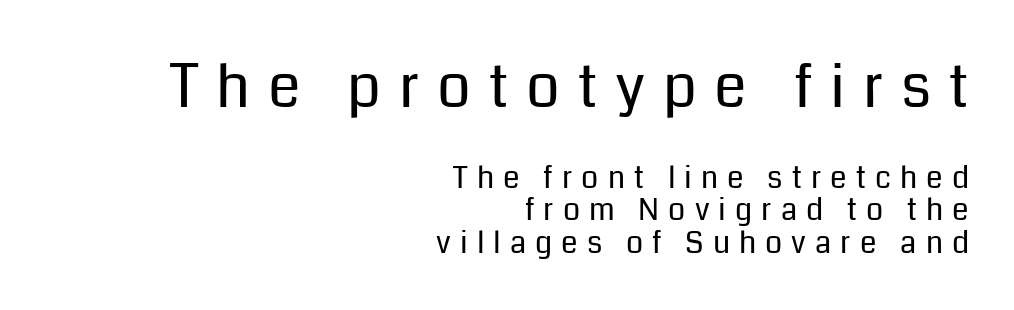
{"serif": "no", "italic": "no", "bold": "no", "weight": "regular", "width": "normal", "stroke_contrast": "low", "x_height": "medium", "monospaced": "no", "underline": "no", "align": "right", "line_spacing": "tight", "line_spacing_ratio": 1.08, "letter_spacing": "wide", "letter_spacing_em": 0.3, "larger_block": "first", "size_ratio": 1.97, "glyph_px": 59}
